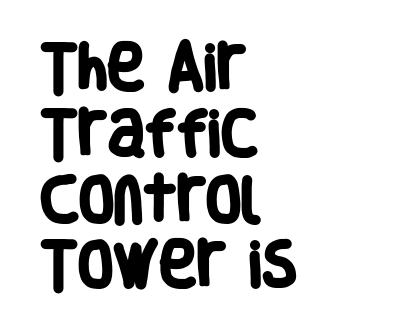
Letter spacing: default. The typesetting leans heavy: a genuine bold. The baseline area is clear. Students, observe: this is what conventionally led text looks like. Letterform terminals end flat and unadorned throughout the passage. The ragged edge is on the right, which tells us the setting is flush left.
